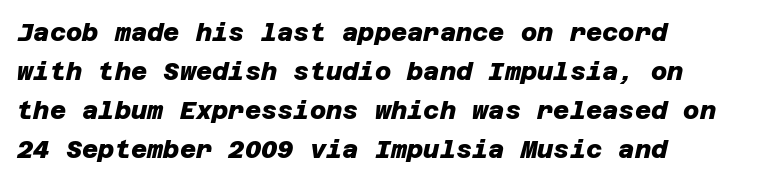
{"bold": "yes", "underline": "no", "align": "left", "line_spacing": "normal", "line_spacing_ratio": 1.56, "letter_spacing": "normal", "letter_spacing_em": 0.0, "glyph_px": 25}
